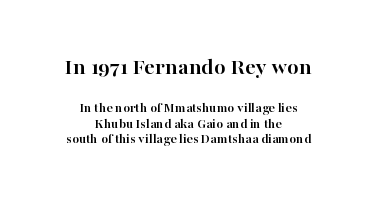
Q: Is the text bold? A: Yes.
Q: Is the text italic (slanted)? A: No, it is upright.
Q: Is the text underlined? A: No.
Q: How is the paragraph aligned? A: Centered.
Q: Is the spacing between letters normal or unusually wide? A: Normal.
Q: Is the spacing between lines tight, normal or loose? A: Tight.
Q: Which block of text is set in a larger size, the first (top) or the second (bottom)? A: The first (top) one.
